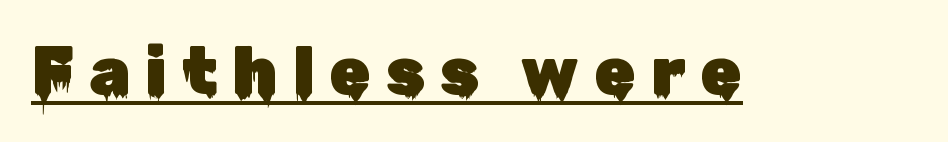
Q: Is the text italic (slanted)? A: No, it is upright.
Q: Is the typeface a serif or a sans-serif typeface? A: Sans-serif.
Q: Is the text underlined? A: Yes.
Q: Is the spacing between letters normal or unusually wide? A: Unusually wide.
Q: Width (condensed, normal, or wide)? A: Normal.
Q: Stroke contrast? A: Low.
Q: x-height? A: Medium.
Q: Monospaced? A: No.
